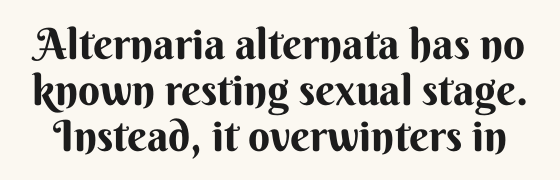
The image shows 43 px bold sans-serif type, upright; set tight line spacing (1.07x), normal letter spacing, not underlined; medium stroke contrast and a small x-height.
